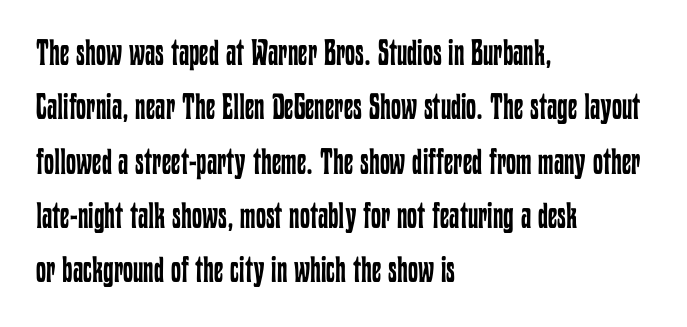
{"italic": "no", "bold": "no", "weight": "regular", "width": "condensed", "stroke_contrast": "low", "x_height": "medium", "monospaced": "no", "underline": "no", "align": "left", "line_spacing": "normal", "line_spacing_ratio": 1.51, "letter_spacing": "normal", "letter_spacing_em": 0.0, "glyph_px": 36}
